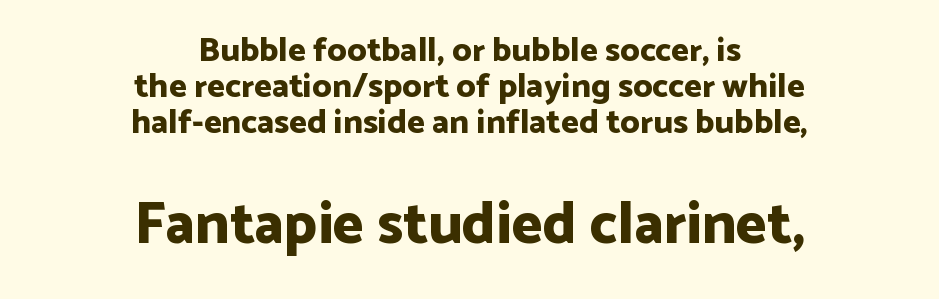
Q: Is the text bold? A: Yes.
Q: Is the text italic (slanted)? A: No, it is upright.
Q: Is the typeface a serif or a sans-serif typeface? A: Sans-serif.
Q: Is the text underlined? A: No.
Q: How is the paragraph aligned? A: Centered.
Q: Is the spacing between letters normal or unusually wide? A: Normal.
Q: Is the spacing between lines tight, normal or loose? A: Tight.
Q: Which block of text is set in a larger size, the first (top) or the second (bottom)? A: The second (bottom) one.
Q: Width (condensed, normal, or wide)? A: Normal.
Q: Stroke contrast? A: Low.
Q: x-height? A: Medium.
Q: Monospaced? A: No.
